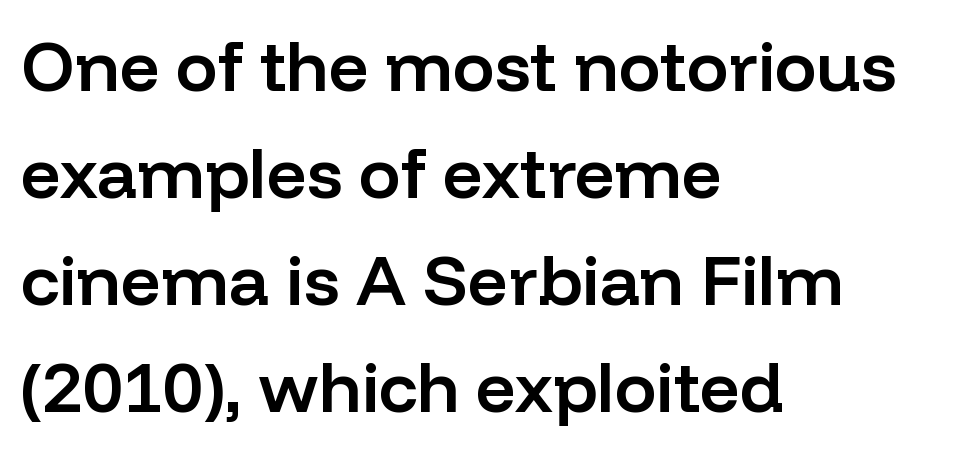
The image shows 70 px semibold sans-serif type, upright; set left-aligned, normal line spacing (1.53x), normal letter spacing, not underlined; low stroke contrast and a medium x-height.
